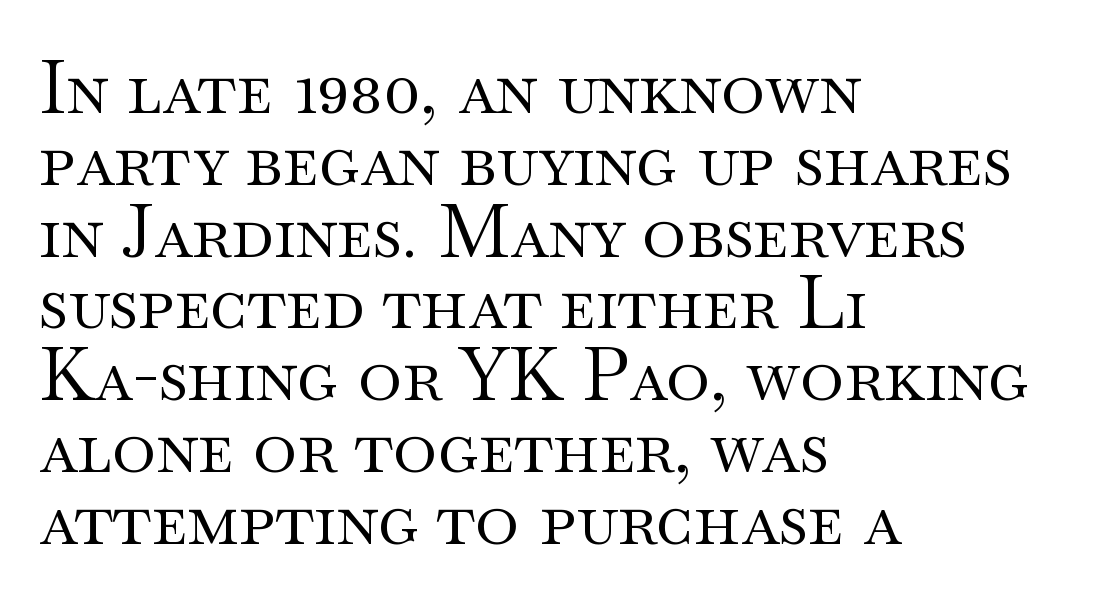
Q: Is the text bold? A: No.
Q: Is the text italic (slanted)? A: No, it is upright.
Q: Is the typeface a serif or a sans-serif typeface? A: Serif.
Q: Is the text underlined? A: No.
Q: How is the paragraph aligned? A: Left-aligned.
Q: Is the spacing between letters normal or unusually wide? A: Normal.
Q: Is the spacing between lines tight, normal or loose? A: Tight.
Q: Width (condensed, normal, or wide)? A: Wide.
Q: Stroke contrast? A: Medium.
Q: x-height? A: Small.
Q: Monospaced? A: No.
